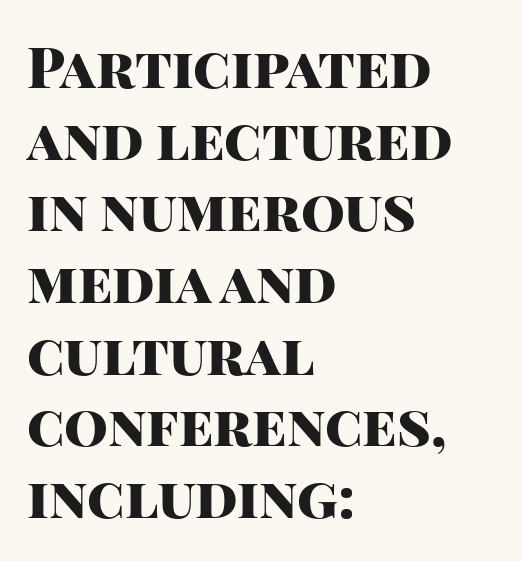
{"serif": "no", "italic": "no", "bold": "yes", "weight": "heavy", "width": "normal", "stroke_contrast": "high", "x_height": "large", "monospaced": "no", "underline": "no", "align": "left", "line_spacing": "normal", "line_spacing_ratio": 1.28, "letter_spacing": "normal", "letter_spacing_em": 0.0, "glyph_px": 56}
